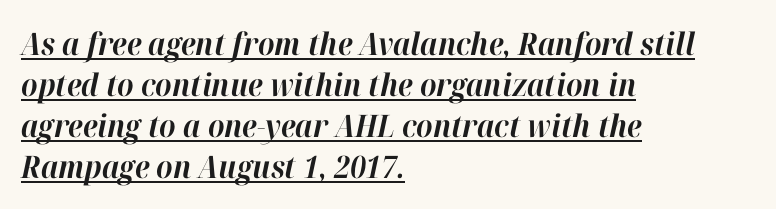
Baseline-to-baseline distance is the conventional proportion of letter height. Compared with an ordinary text face, these strokes are far heavier — a full bold. In CSS terms this would be text-align: left. These lines are rendered in a variable-pitch font.
